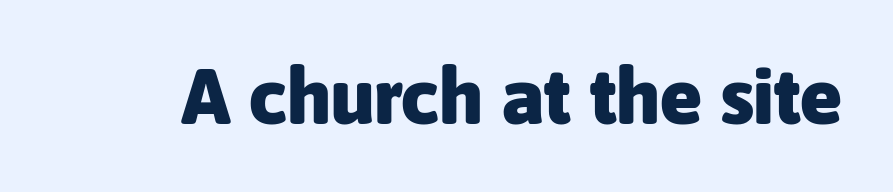
The image shows 78 px heavy sans-serif type, upright; set normal letter spacing, not underlined; low stroke contrast and a medium x-height.
